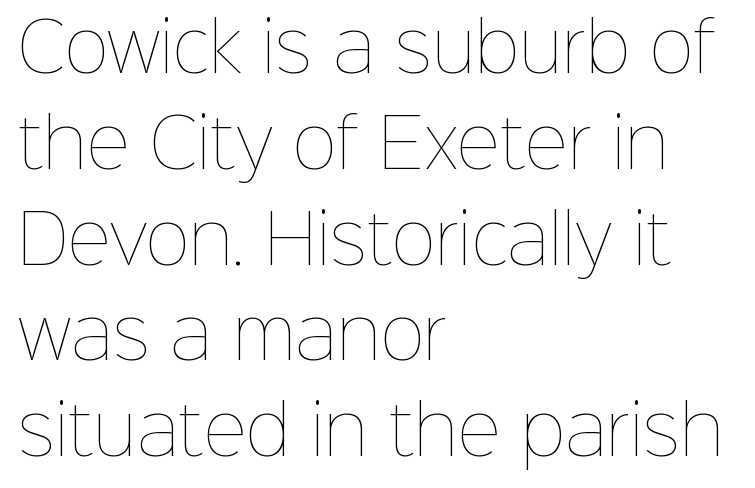
The image shows 67 px thin type, upright; set left-aligned, normal line spacing (1.43x), normal letter spacing, not underlined; low stroke contrast and a medium x-height.
